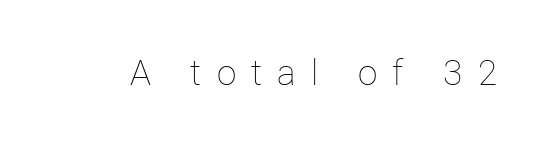
{"italic": "no", "bold": "no", "weight": "thin", "width": "normal", "stroke_contrast": "low", "x_height": "medium", "monospaced": "no", "underline": "no", "letter_spacing": "wide", "letter_spacing_em": 0.39, "glyph_px": 39}
